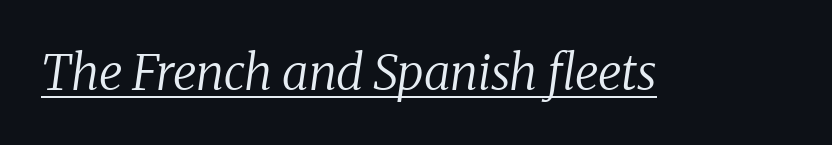
The image shows 49 px regular-weight serif type, italic (leaning right); set normal letter spacing, underlined; medium stroke contrast and a medium x-height.
